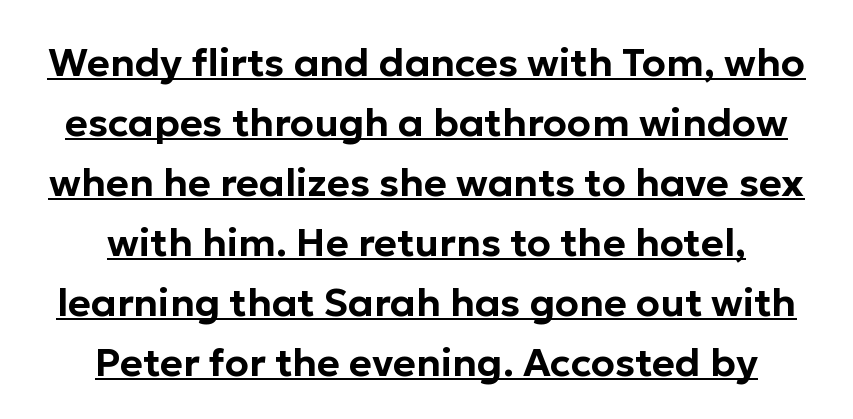
The image shows 39 px sans-serif type, upright; set centered, normal line spacing (1.54x), normal letter spacing, underlined; low stroke contrast and a medium x-height.
